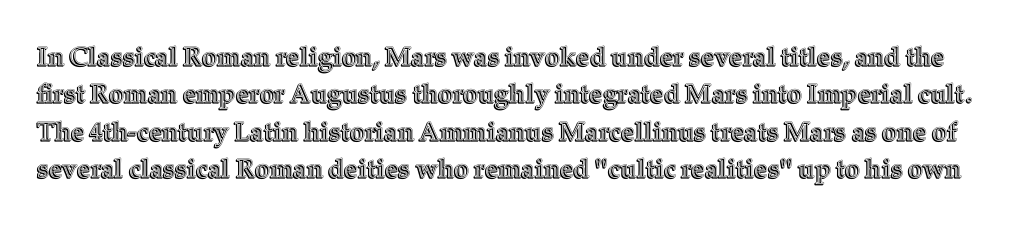
Look at the tracking — it's just the regular setting, nothing added. Unlike italic type, these characters show no tilt at all. Leading: standard. Underline: absent.
